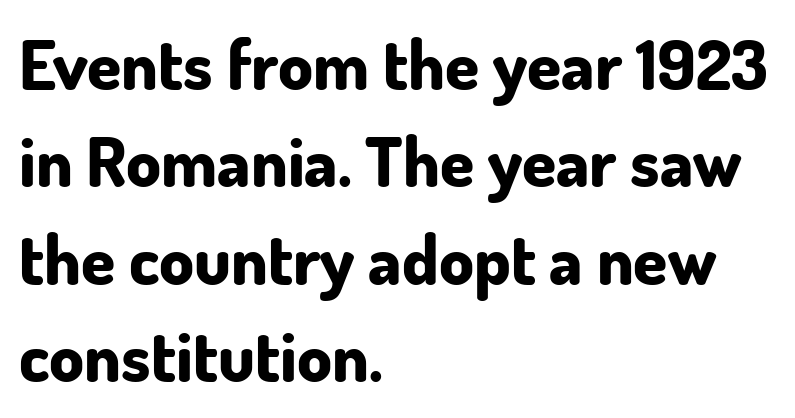
{"serif": "no", "italic": "no", "bold": "yes", "weight": "bold", "width": "normal", "stroke_contrast": "low", "x_height": "small", "monospaced": "no", "underline": "no", "align": "left", "line_spacing": "normal", "line_spacing_ratio": 1.41, "letter_spacing": "normal", "letter_spacing_em": 0.0, "glyph_px": 69}
